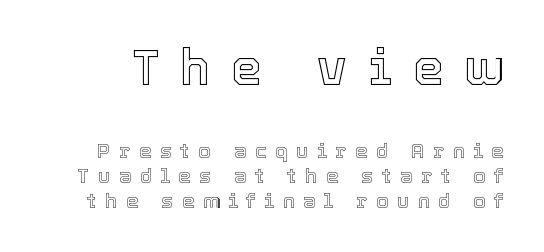
The image shows 49 px text type, upright; set line spacing 1.24x, unusually wide letter spacing (+0.43 em), not underlined; the first (top) block is 2.45x larger; a medium x-height.
